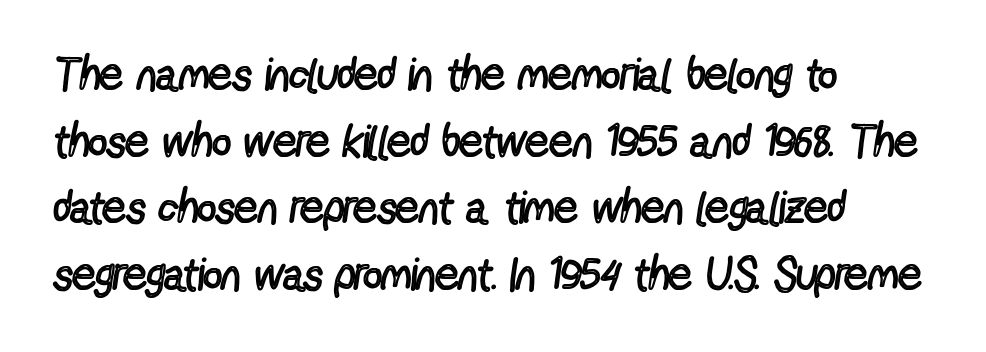
The image shows 46 px regular-weight, condensed sans-serif type; set left-aligned, normal line spacing (1.45x), normal letter spacing, not underlined; a medium x-height.
